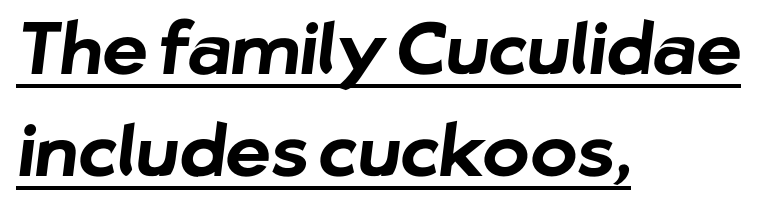
The image shows 71 px bold sans-serif type; set left-aligned, normal line spacing (1.43x), normal letter spacing, underlined; low stroke contrast and a medium x-height.
